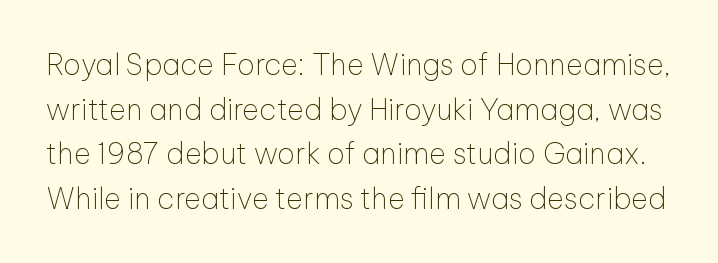
The image shows 29 px thin sans-serif type, upright; set normal line spacing (1.54x), normal letter spacing, not underlined; low stroke contrast and a medium x-height.
